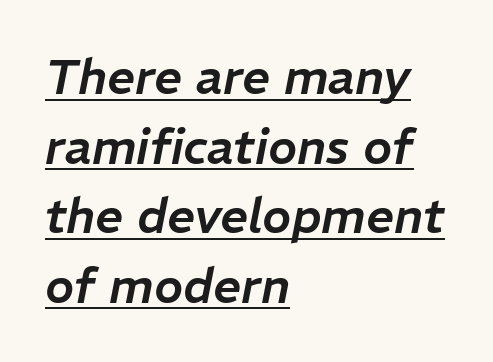
{"italic": "yes", "lean": "right", "slant_degrees": 11, "width": "normal", "stroke_contrast": "low", "x_height": "medium", "monospaced": "no", "underline": "yes", "align": "left", "line_spacing": "normal", "line_spacing_ratio": 1.42, "letter_spacing": "normal", "letter_spacing_em": 0.0, "glyph_px": 49}
